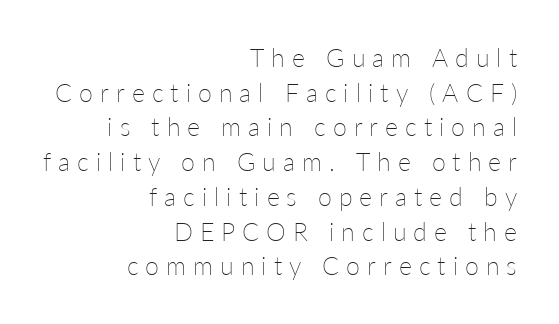
Q: Is the text bold? A: No.
Q: Is the text italic (slanted)? A: No, it is upright.
Q: Is the text underlined? A: No.
Q: How is the paragraph aligned? A: Right-aligned.
Q: Is the spacing between letters normal or unusually wide? A: Unusually wide.
Q: Is the spacing between lines tight, normal or loose? A: Normal.
